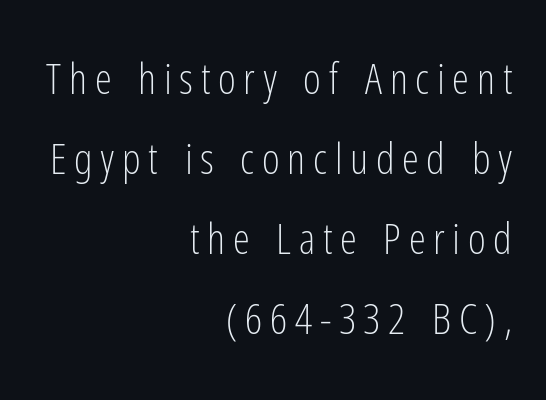
{"serif": "no", "italic": "no", "bold": "no", "weight": "light", "width": "condensed", "stroke_contrast": "low", "x_height": "medium", "monospaced": "no", "underline": "no", "align": "right", "line_spacing_ratio": 1.86, "glyph_px": 43}
